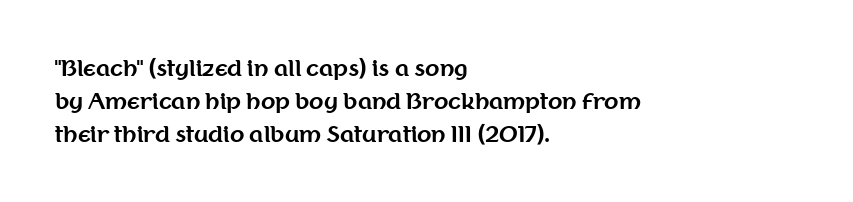
Weight check: bold — yes, fully. This rendering features lettering with no underline. This is the regular roman posture of the typeface. Is there much room between lines? A standard amount, neither cramped nor airy. No extra tracking has been applied to these lines. The rag falls on the right side of this text block.
